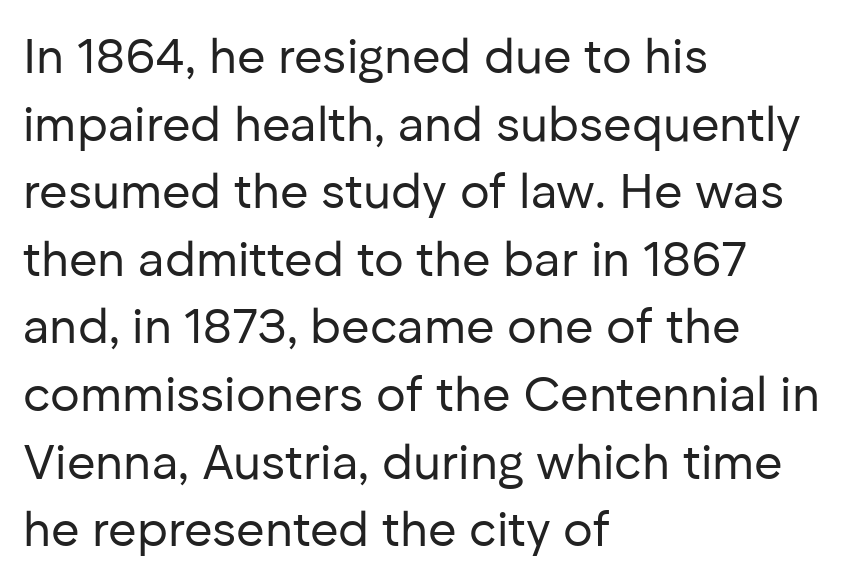
Observe the ordinary spacing: letters are neighbours, not strangers. The space directly below the letters is spotless. The rendering uses a moderate line-height, typical for paragraphs. Casual observation: everything's shoved over to the left. Note the varied advance widths — an 'i' is clearly narrower than an 'm'. The axis of the letterforms is exactly vertical.
